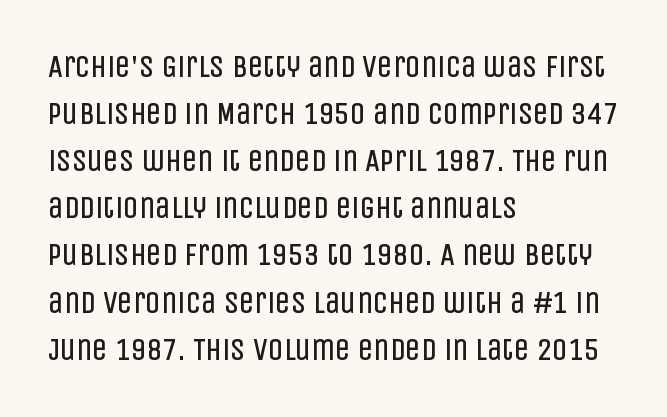
{"serif": "no", "italic": "no", "bold": "no", "weight": "regular", "width": "condensed", "stroke_contrast": "low", "x_height": "large", "monospaced": "no", "underline": "no", "align": "left", "line_spacing": "normal", "line_spacing_ratio": 1.52, "letter_spacing": "normal", "letter_spacing_em": 0.0, "glyph_px": 31}
